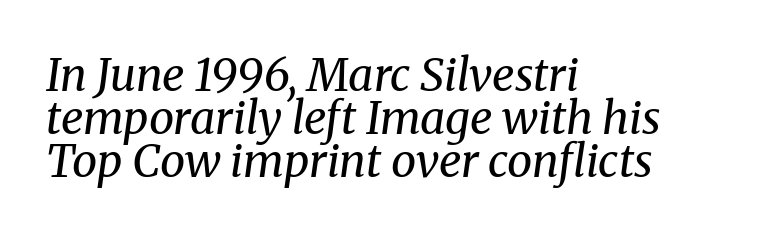
{"serif": "yes", "italic": "yes", "lean": "right", "slant_degrees": 8, "bold": "no", "weight": "regular", "width": "normal", "stroke_contrast": "medium", "x_height": "medium", "monospaced": "no", "underline": "no", "align": "left", "line_spacing": "tight", "line_spacing_ratio": 0.96, "letter_spacing": "normal", "letter_spacing_em": 0.0, "glyph_px": 45}
